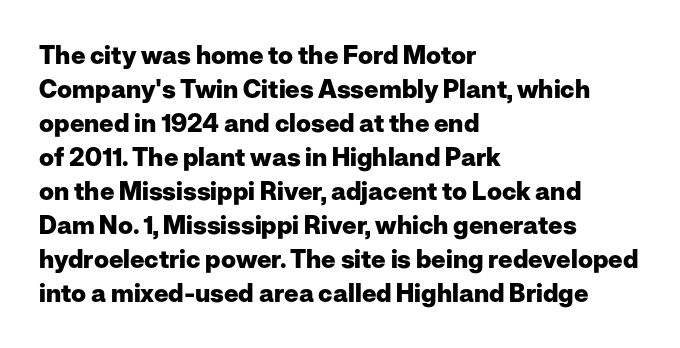
Just letters on the line, the space beneath them empty. No italicization has been applied; the sample stays upright. The rows are spaced the way most documents space them. The glyphs have the mass of a bold cut. Look at the tracking — it's just the regular setting, nothing added. Each line starts at the same left margin while the right side varies.
